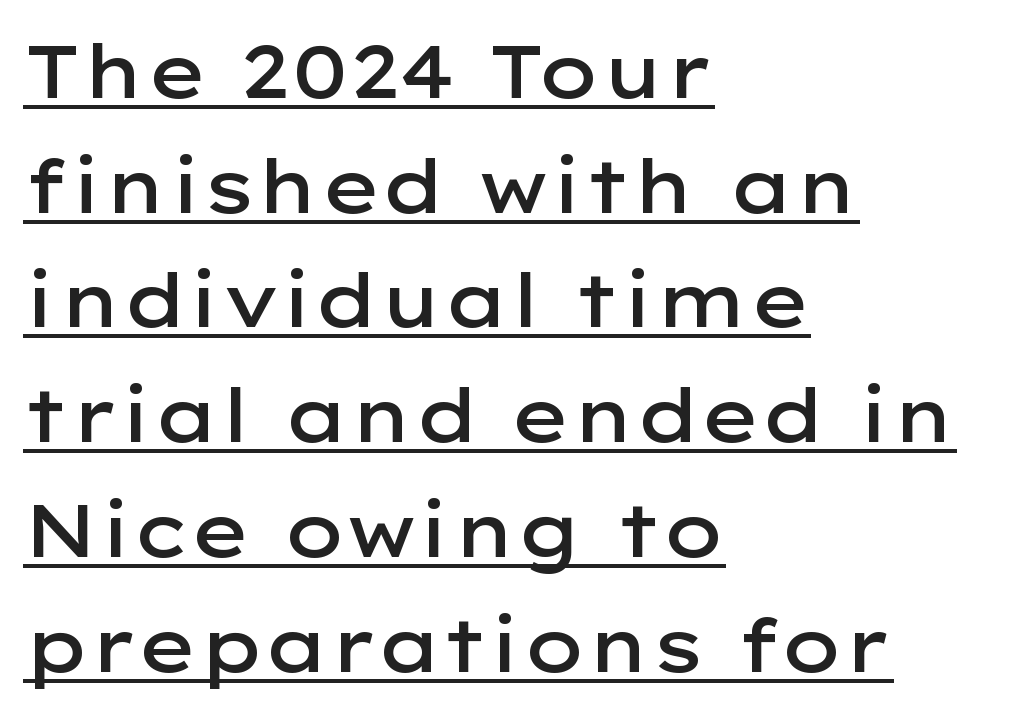
The block of text has a typical density, with ordinary space between rows. You can see a thin bar hugging the bottom of the glyphs. These lines were composed using upright roman letters. The paragraph shown leans on its left margin.
